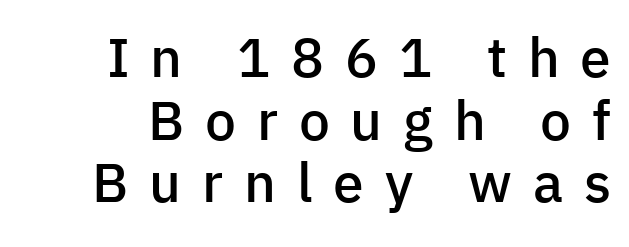
Q: Is the text bold? A: Semi-bold.
Q: Is the text italic (slanted)? A: No, it is upright.
Q: Is the typeface a serif or a sans-serif typeface? A: Sans-serif.
Q: Is the text underlined? A: No.
Q: Is the spacing between letters normal or unusually wide? A: Unusually wide.
Q: Is the spacing between lines tight, normal or loose? A: Tight.
Q: Width (condensed, normal, or wide)? A: Normal.
Q: Stroke contrast? A: Low.
Q: x-height? A: Medium.
Q: Monospaced? A: No.
